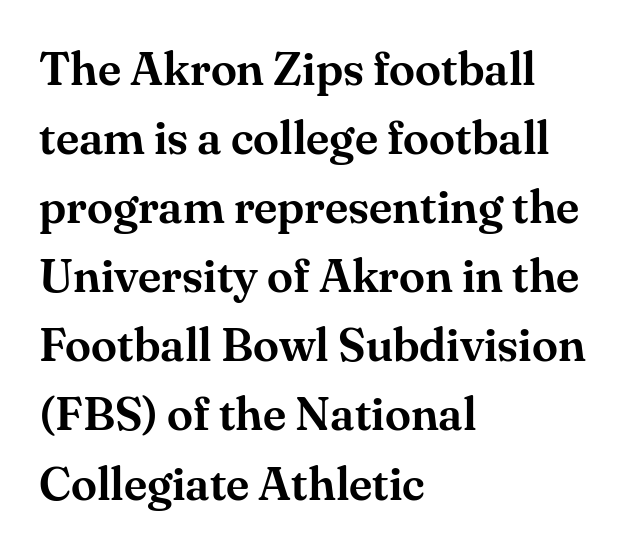
The image shows 47 px serif type, upright; set left-aligned, normal line spacing (1.47x), normal letter spacing, not underlined; medium stroke contrast and a small x-height.
